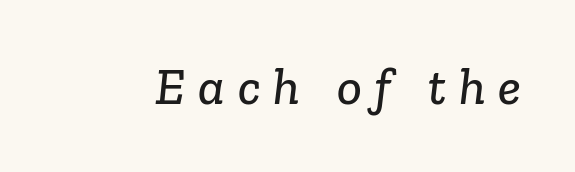
The image shows 52 px serif type; set unusually wide letter spacing (+0.25 em), not underlined; low stroke contrast and a medium x-height.
